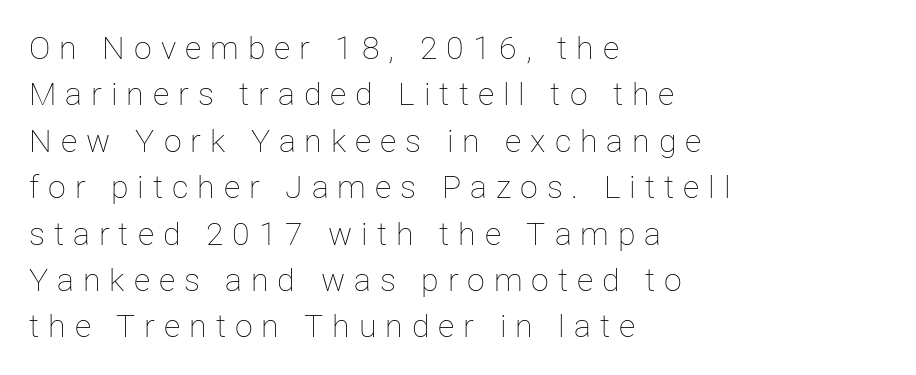
Inter-character spacing is expanded well beyond the font's built-in metrics. Letters rest on an invisible, unmarked baseline. Compared with a centered layout, this one pins lines to the left instead. These lines sit exactly where default settings would place them.
